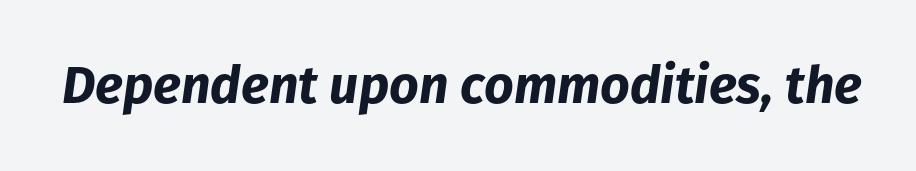
{"italic": "yes", "lean": "right", "slant_degrees": 8, "bold": "yes", "weight": "bold", "width": "normal", "stroke_contrast": "low", "x_height": "medium", "monospaced": "no", "underline": "no", "letter_spacing": "normal", "letter_spacing_em": 0.0, "glyph_px": 52}
